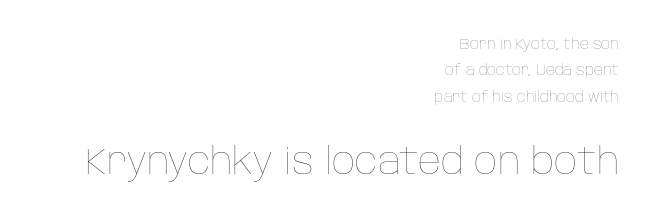
{"italic": "no", "bold": "no", "weight": "thin", "width": "normal", "stroke_contrast": "low", "x_height": "large", "monospaced": "no", "underline": "no", "align": "right", "line_spacing_ratio": 1.89, "letter_spacing": "normal", "letter_spacing_em": 0.0, "larger_block": "second", "size_ratio": 2.57, "glyph_px": 36}
